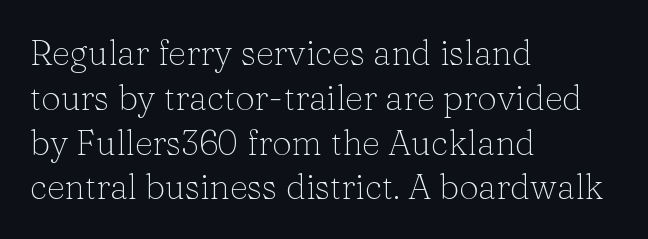
Q: Is the text bold? A: No.
Q: Is the text italic (slanted)? A: No, it is upright.
Q: Is the typeface a serif or a sans-serif typeface? A: Serif.
Q: Is the text underlined? A: No.
Q: How is the paragraph aligned? A: Left-aligned.
Q: Is the spacing between letters normal or unusually wide? A: Normal.
Q: Is the spacing between lines tight, normal or loose? A: Normal.
Q: Width (condensed, normal, or wide)? A: Normal.
Q: Stroke contrast? A: Low.
Q: x-height? A: Medium.
Q: Monospaced? A: No.
